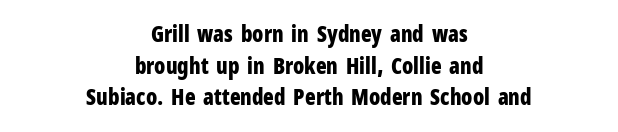
A typesetter would call this leading conventional body-copy spacing. The rendering uses a bold face; every stroke is thick and dark. Upright lettering throughout. Underlining? Definitely not there. Leftover space on each line is divided equally before and after the words.
